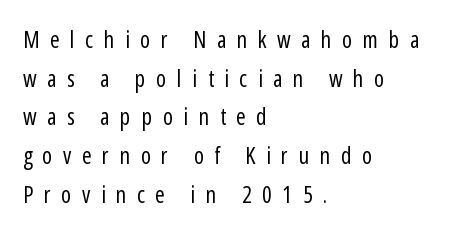
The image shows 23 px text type, upright; set left-aligned, normal line spacing (1.68x), unusually wide letter spacing (+0.46 em), not underlined.
